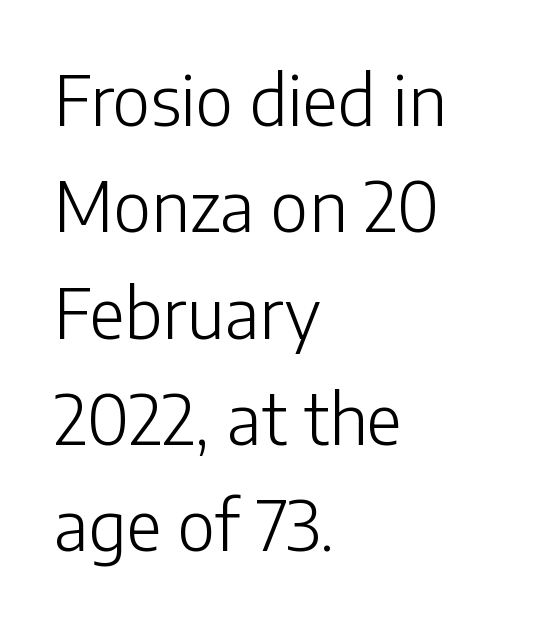
The type family on display is of the sans-serif kind. Observe the ordinary spacing: letters are neighbours, not strangers. A typesetter would call this proportional, since set widths differ per character. Every row of glyphs begins at an identical x-position on the left. Weight: regular or lighter.
